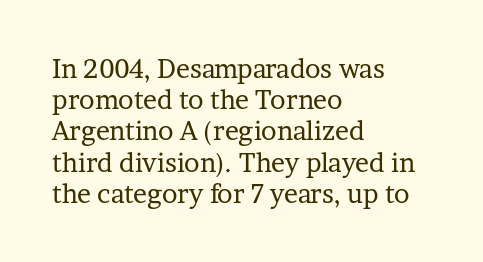
The image shows 26 px text type, upright; set left-aligned, line spacing 1.2x, normal letter spacing, not underlined.
